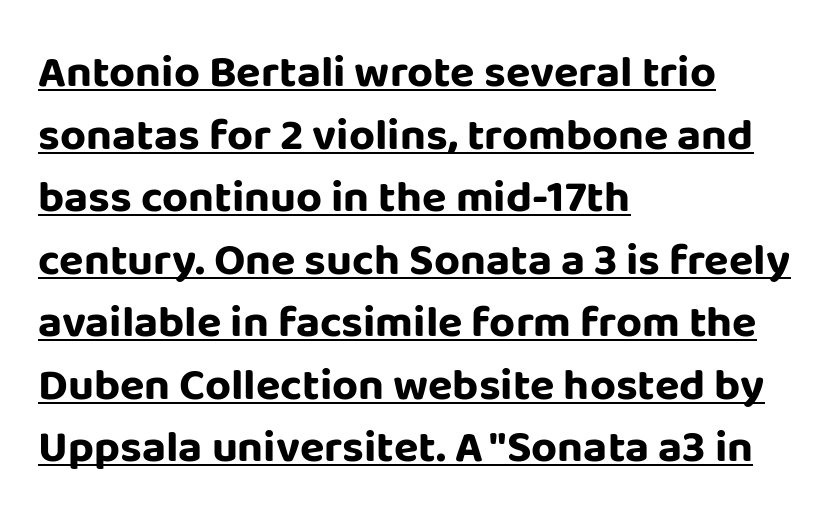
The image shows 45 px bold sans-serif type, upright; set left-aligned, normal line spacing (1.39x), normal letter spacing, underlined; low stroke contrast and a large x-height.
